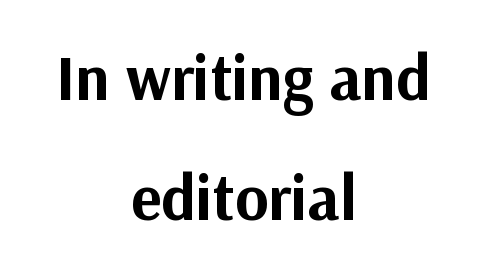
The image shows 64 px bold sans-serif type, upright; set centered, line spacing 1.87x, normal letter spacing, not underlined; medium stroke contrast and a medium x-height.
